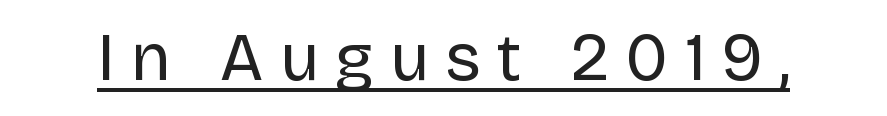
The image shows 67 px regular-weight sans-serif type, upright; set unusually wide letter spacing (+0.24 em), underlined; low stroke contrast and a large x-height.
